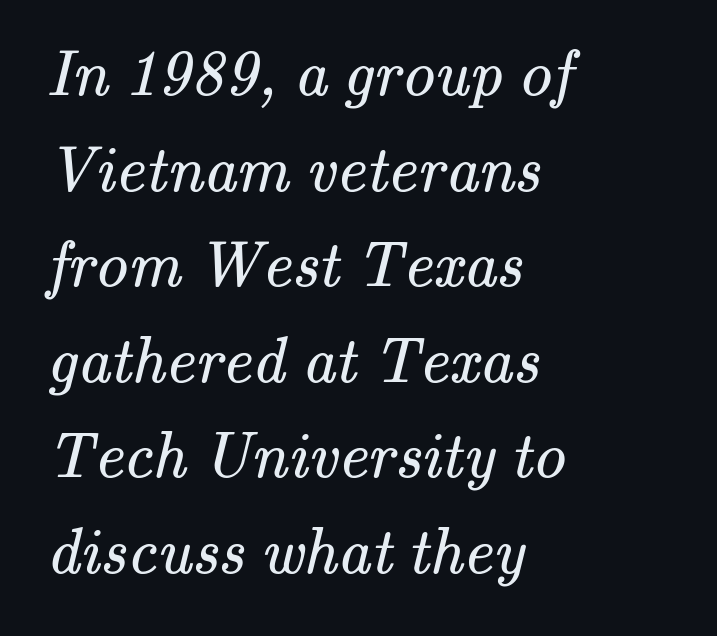
{"serif": "yes", "bold": "no", "weight": "regular", "width": "normal", "stroke_contrast": "medium", "x_height": "small", "monospaced": "no", "underline": "no", "align": "left", "line_spacing": "normal", "line_spacing_ratio": 1.47, "letter_spacing": "normal", "letter_spacing_em": 0.0, "glyph_px": 65}
